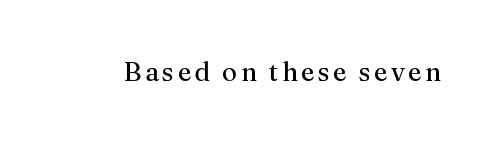
The image shows 26 px text type, upright; set not underlined.
